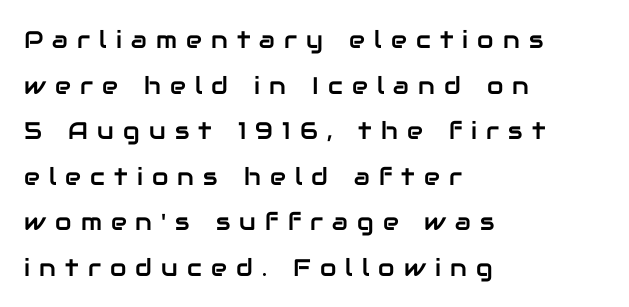
Q: Is the text italic (slanted)? A: No, it is upright.
Q: Is the text underlined? A: No.
Q: How is the paragraph aligned? A: Left-aligned.
Q: Is the spacing between letters normal or unusually wide? A: Unusually wide.
Q: Is the spacing between lines tight, normal or loose? A: Loose.
